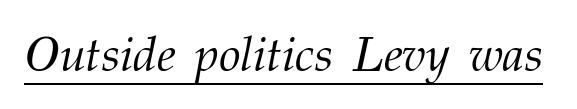
{"serif": "yes", "italic": "yes", "lean": "right", "slant_degrees": 12, "bold": "no", "weight": "light", "width": "normal", "stroke_contrast": "medium", "x_height": "medium", "monospaced": "no", "underline": "yes", "letter_spacing": "normal", "letter_spacing_em": 0.0, "glyph_px": 49}
